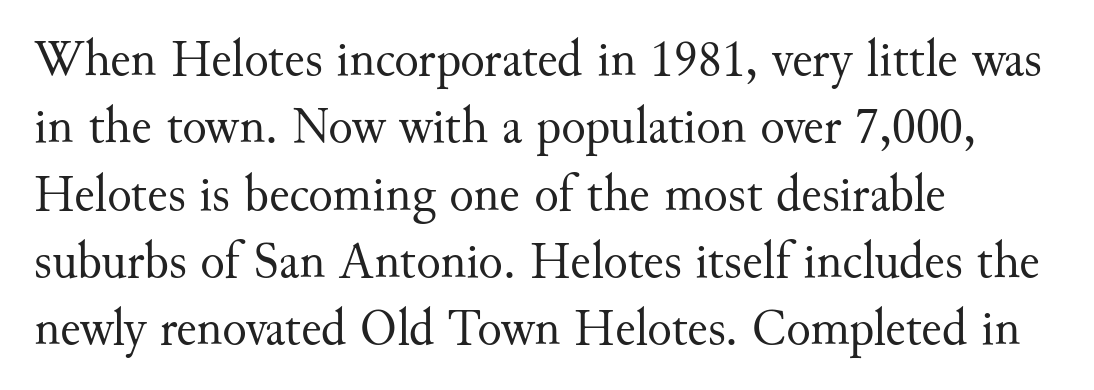
{"serif": "yes", "italic": "no", "bold": "no", "weight": "regular", "width": "normal", "stroke_contrast": "medium", "x_height": "small", "monospaced": "no", "underline": "no", "align": "left", "line_spacing": "normal", "line_spacing_ratio": 1.32, "letter_spacing": "normal", "letter_spacing_em": 0.0, "glyph_px": 51}
